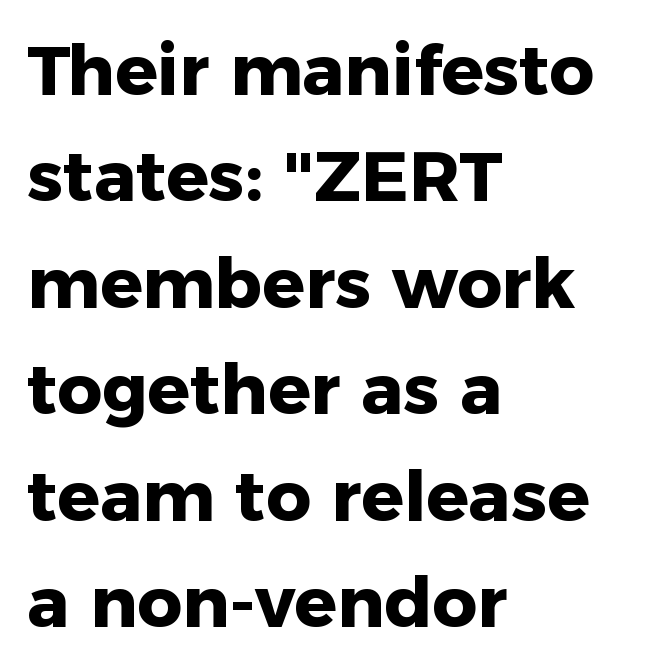
The image shows 70 px heavy sans-serif type, upright; set left-aligned, normal line spacing (1.52x), normal letter spacing, not underlined; low stroke contrast and a medium x-height.
